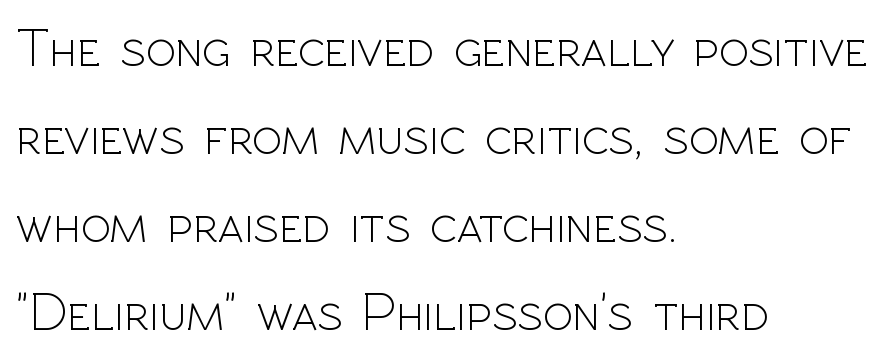
A sans-serif font was chosen for this passage. The space directly below the letters is spotless. Students, note that the glyphs here touch the page at normal intervals. No chunkiness to these letters — they're not bold. It's the straight-up-and-down kind of type.
